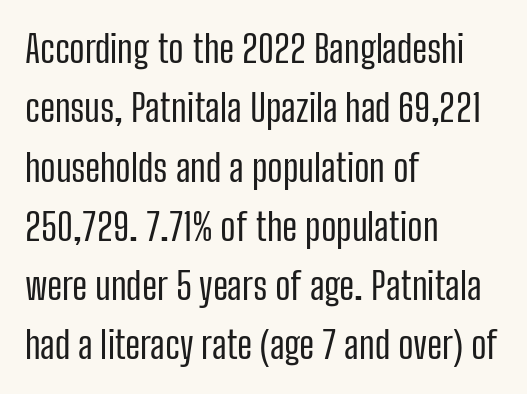
{"serif": "no", "italic": "no", "bold": "no", "weight": "regular", "width": "condensed", "stroke_contrast": "low", "x_height": "medium", "monospaced": "no", "underline": "no", "align": "left", "line_spacing": "normal", "line_spacing_ratio": 1.56, "letter_spacing": "normal", "letter_spacing_em": 0.0, "glyph_px": 38}
